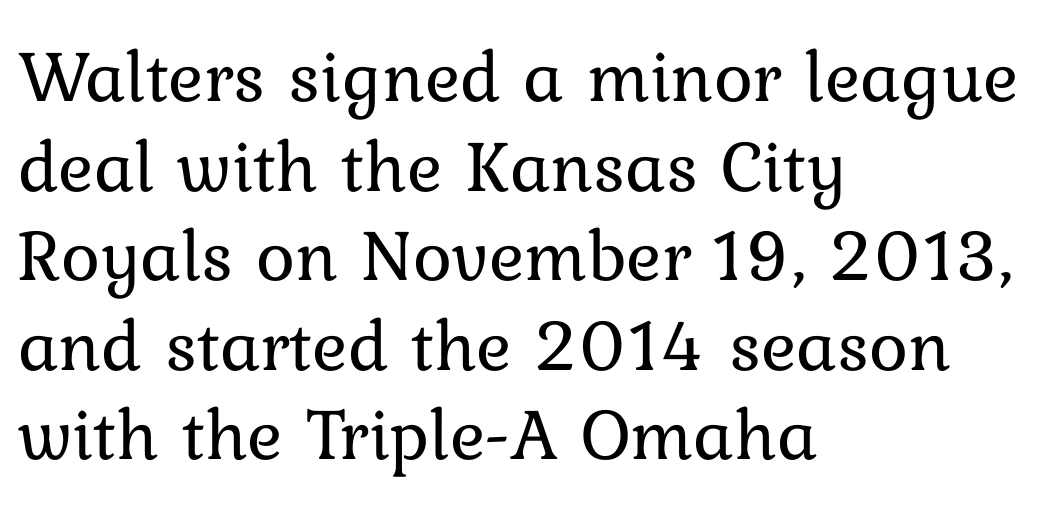
Q: Is the text bold? A: No.
Q: Is the text italic (slanted)? A: No, it is upright.
Q: Is the text underlined? A: No.
Q: How is the paragraph aligned? A: Left-aligned.
Q: Is the spacing between letters normal or unusually wide? A: Normal.
Q: Width (condensed, normal, or wide)? A: Normal.
Q: Stroke contrast? A: Low.
Q: x-height? A: Medium.
Q: Monospaced? A: No.
